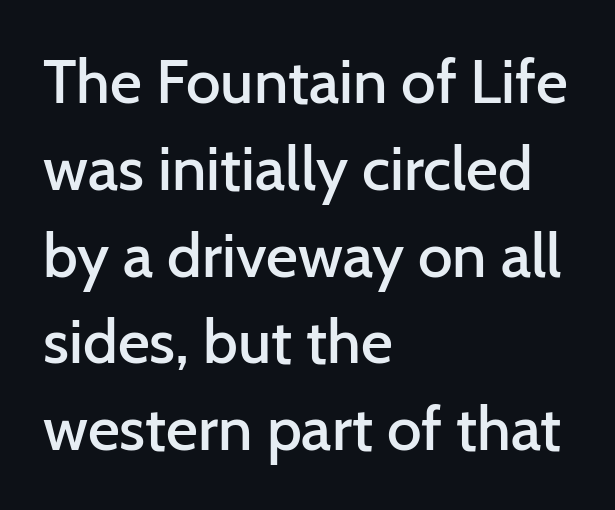
The image shows 62 px semibold sans-serif type, upright; set left-aligned, normal line spacing (1.4x), normal letter spacing, not underlined; low stroke contrast and a medium x-height.
